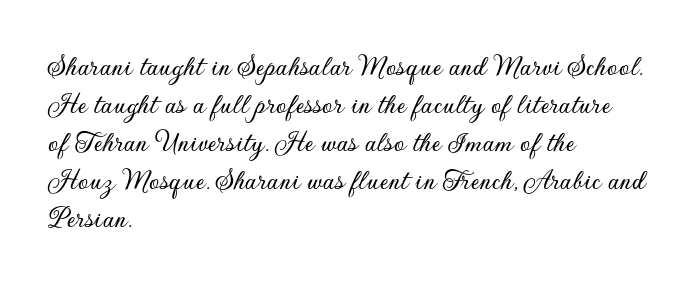
Q: Is the text italic (slanted)? A: Yes.
Q: Is the typeface a serif or a sans-serif typeface? A: Sans-serif.
Q: Is the text underlined? A: No.
Q: How is the paragraph aligned? A: Left-aligned.
Q: Is the spacing between letters normal or unusually wide? A: Normal.
Q: Is the spacing between lines tight, normal or loose? A: Normal.
Q: Width (condensed, normal, or wide)? A: Normal.
Q: Stroke contrast? A: Low.
Q: x-height? A: Small.
Q: Monospaced? A: No.
